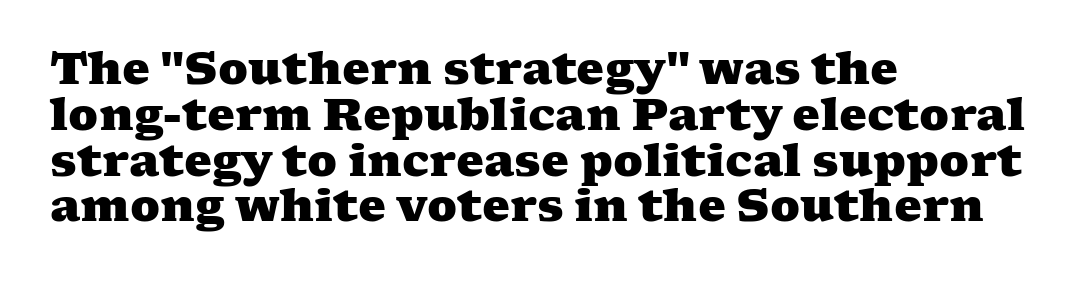
{"serif": "yes", "bold": "yes", "weight": "heavy", "width": "wide", "stroke_contrast": "medium", "x_height": "medium", "monospaced": "no", "underline": "no", "align": "left", "line_spacing": "tight", "line_spacing_ratio": 1.04, "letter_spacing": "normal", "letter_spacing_em": 0.0, "glyph_px": 44}
